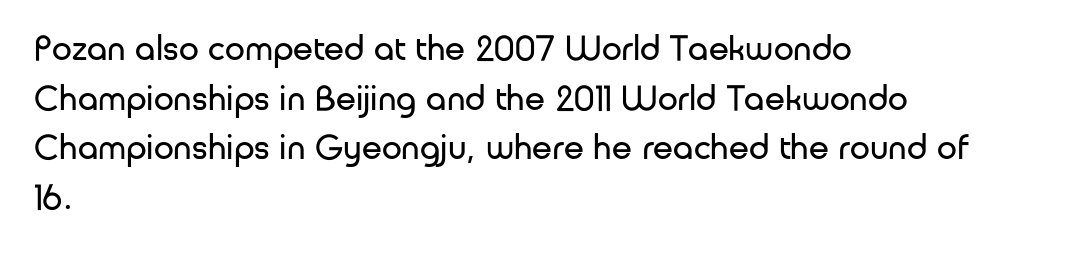
Q: Is the text bold? A: No.
Q: Is the text italic (slanted)? A: No, it is upright.
Q: Is the typeface a serif or a sans-serif typeface? A: Sans-serif.
Q: Is the text underlined? A: No.
Q: How is the paragraph aligned? A: Left-aligned.
Q: Is the spacing between letters normal or unusually wide? A: Normal.
Q: Is the spacing between lines tight, normal or loose? A: Normal.
Q: Width (condensed, normal, or wide)? A: Normal.
Q: Stroke contrast? A: Low.
Q: x-height? A: Medium.
Q: Monospaced? A: No.
